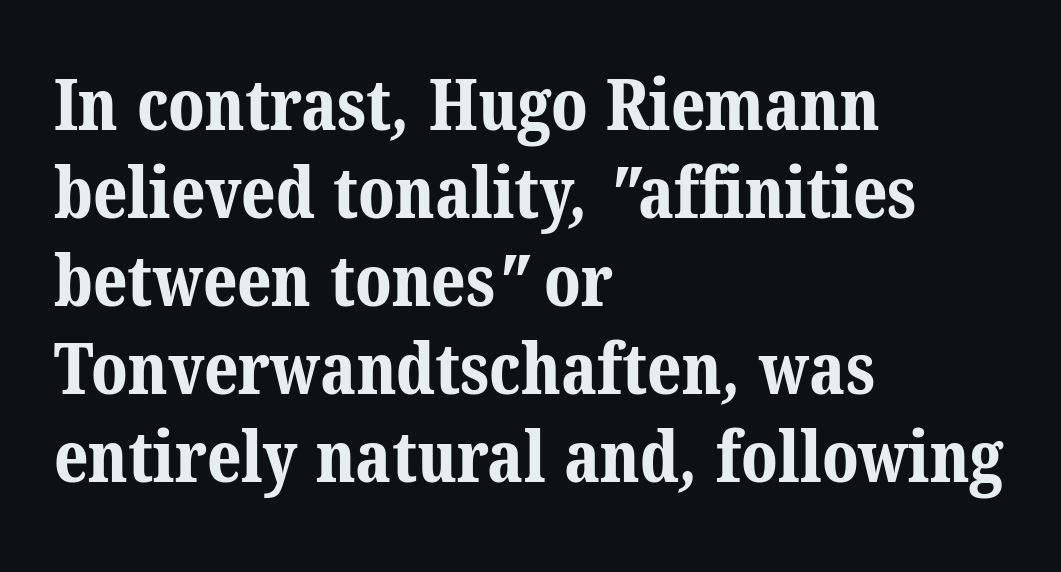
The image shows 71 px bold serif type; set left-aligned, line spacing 1.24x, normal letter spacing, not underlined; medium stroke contrast and a medium x-height.
